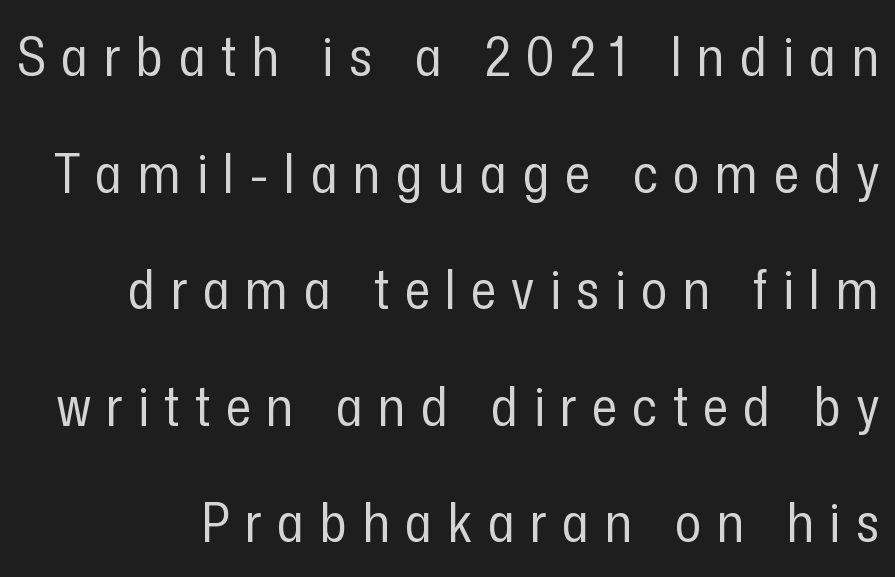
{"serif": "no", "italic": "no", "bold": "no", "weight": "regular", "width": "condensed", "stroke_contrast": "low", "x_height": "medium", "monospaced": "no", "underline": "no", "line_spacing": "loose", "line_spacing_ratio": 2.12, "letter_spacing": "wide", "letter_spacing_em": 0.28, "glyph_px": 55}
